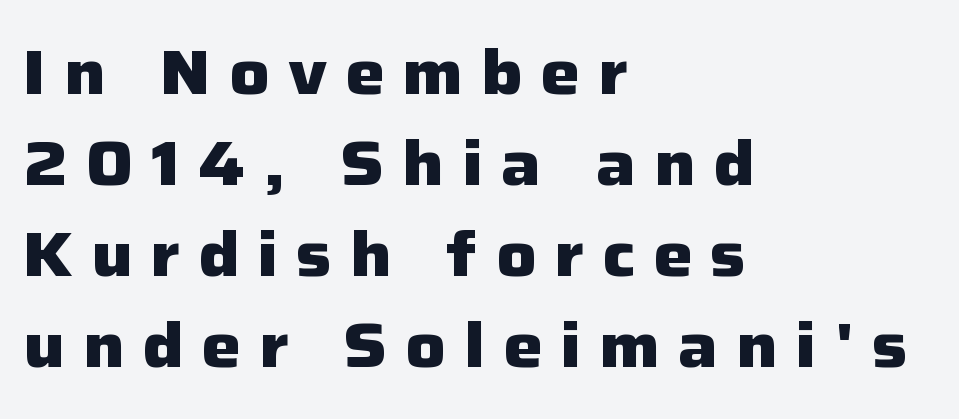
{"serif": "no", "italic": "no", "bold": "yes", "weight": "heavy", "width": "normal", "stroke_contrast": "low", "x_height": "medium", "monospaced": "no", "underline": "no", "align": "left", "line_spacing": "normal", "line_spacing_ratio": 1.47, "letter_spacing": "wide", "letter_spacing_em": 0.29, "glyph_px": 62}
